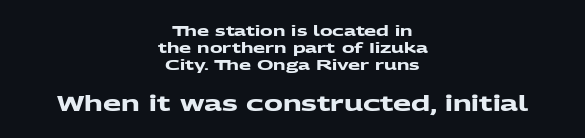
Q: Is the text bold? A: Yes.
Q: Is the text underlined? A: No.
Q: How is the paragraph aligned? A: Centered.
Q: Is the spacing between letters normal or unusually wide? A: Normal.
Q: Which block of text is set in a larger size, the first (top) or the second (bottom)? A: The second (bottom) one.
